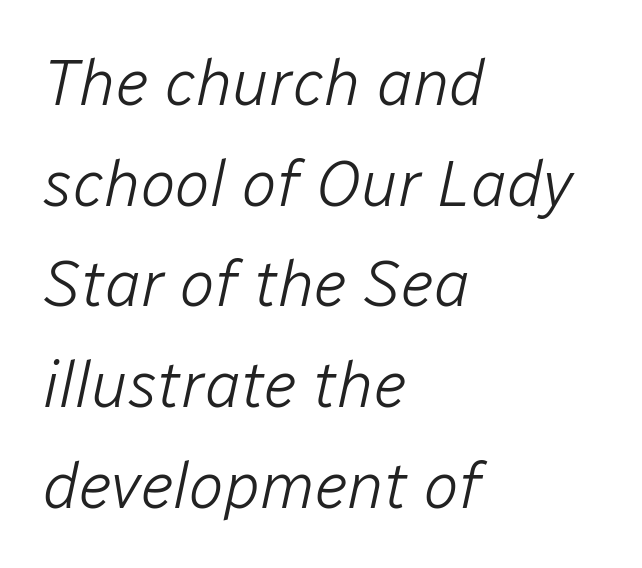
Q: Is the text bold? A: No.
Q: Is the text italic (slanted)? A: Yes, it leans right by about 12 degrees.
Q: Is the text underlined? A: No.
Q: How is the paragraph aligned? A: Left-aligned.
Q: Is the spacing between letters normal or unusually wide? A: Normal.
Q: Is the spacing between lines tight, normal or loose? A: Normal.
Q: Width (condensed, normal, or wide)? A: Normal.
Q: Stroke contrast? A: Low.
Q: x-height? A: Medium.
Q: Monospaced? A: No.
